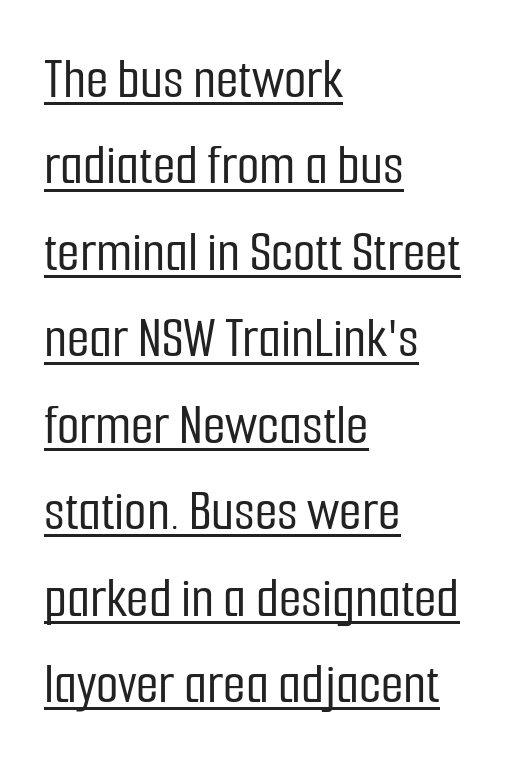
Compared with typical paragraphs, the rows here are spaced about the same. Do the characters align in a grid? No, the font is proportional. The letters sit at their default tracking, neither squeezed nor spread. The lettering stays uniformly vertical, giving the passage a roman look. Descenders here cross a horizontal rule under the line.
